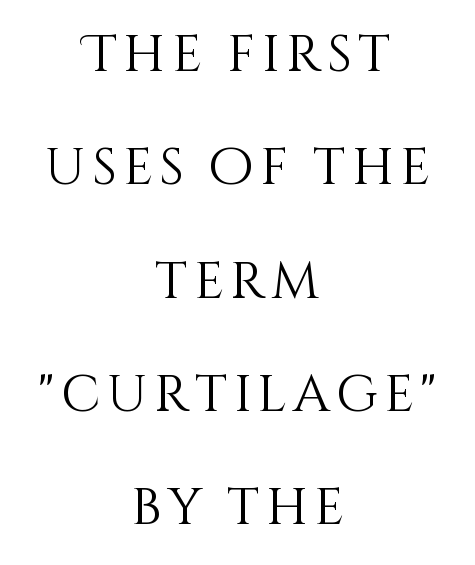
The image shows 52 px light type, upright; set centered, loose line spacing (2.18x), not underlined; medium stroke contrast and a large x-height.
